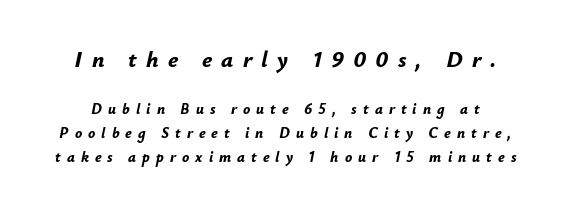
The image shows 23 px bold type, italic (leaning right); set normal line spacing (1.62x), unusually wide letter spacing (+0.4 em), not underlined; the first (top) block is 1.53x larger.
